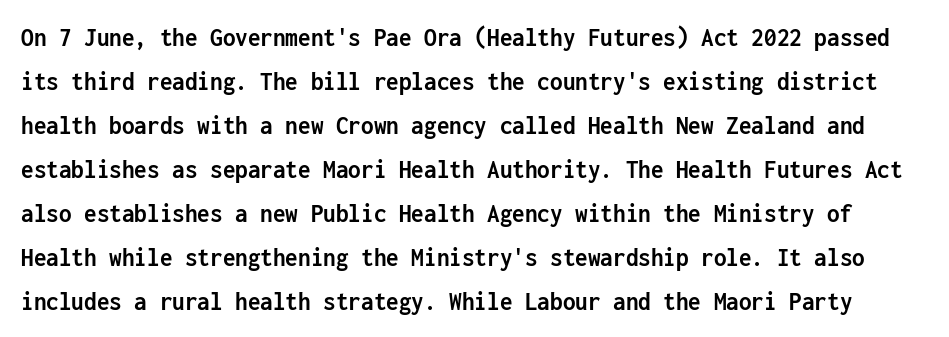
{"serif": "no", "italic": "no", "bold": "yes", "weight": "semibold", "width": "condensed", "stroke_contrast": "low", "x_height": "medium", "monospaced": "yes", "underline": "no", "line_spacing": "normal", "line_spacing_ratio": 1.57, "letter_spacing": "normal", "letter_spacing_em": 0.0, "glyph_px": 28}
